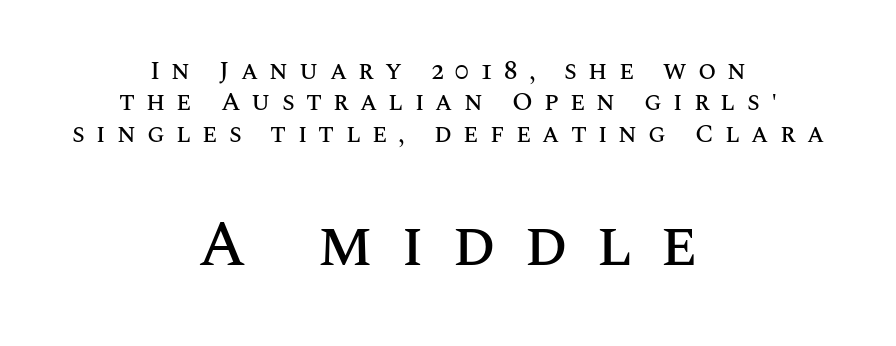
Q: Is the text italic (slanted)? A: No, it is upright.
Q: Is the text underlined? A: No.
Q: How is the paragraph aligned? A: Centered.
Q: Is the spacing between letters normal or unusually wide? A: Unusually wide.
Q: Which block of text is set in a larger size, the first (top) or the second (bottom)? A: The second (bottom) one.
Q: Width (condensed, normal, or wide)? A: Normal.
Q: Stroke contrast? A: Medium.
Q: x-height? A: Large.
Q: Monospaced? A: No.
